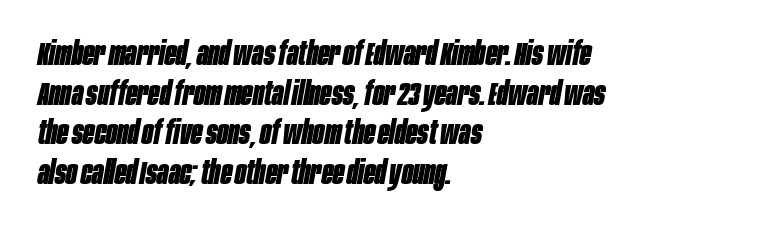
{"italic": "yes", "lean": "right", "slant_degrees": 10, "bold": "yes", "weight": "bold", "width": "condensed", "stroke_contrast": "low", "x_height": "large", "monospaced": "no", "underline": "no", "align": "left", "line_spacing_ratio": 1.2, "letter_spacing": "normal", "letter_spacing_em": 0.0, "glyph_px": 33}
